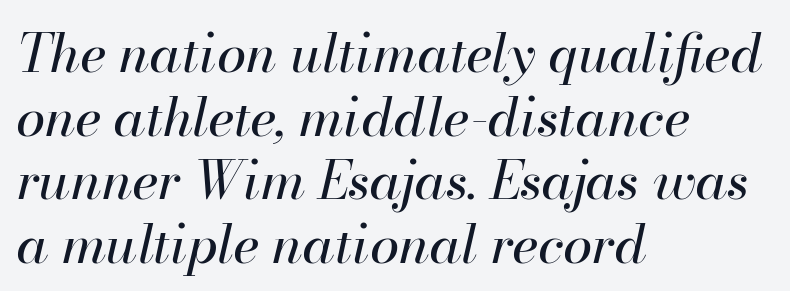
The image shows 53 px regular-weight type, italic (leaning right); set left-aligned, line spacing 1.2x, normal letter spacing, not underlined; high stroke contrast and a small x-height.
